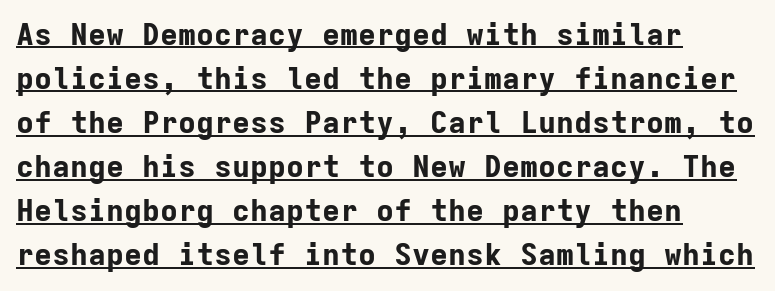
The image shows 30 px bold sans-serif type, upright, monospaced; set left-aligned, normal line spacing (1.47x), normal letter spacing, underlined; low stroke contrast and a medium x-height.
